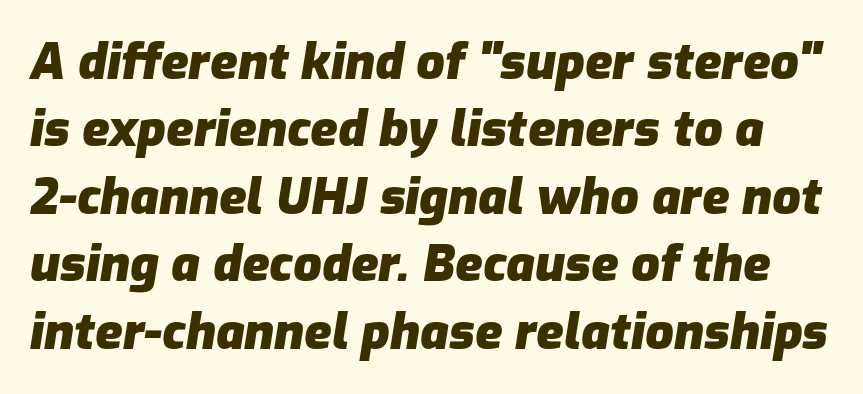
The image shows 50 px heavy type, italic (leaning right); set normal line spacing (1.35x), normal letter spacing, not underlined; low stroke contrast and a medium x-height.
